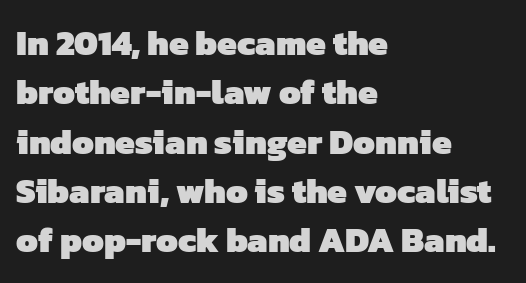
Q: Is the text bold? A: Yes.
Q: Is the typeface a serif or a sans-serif typeface? A: Sans-serif.
Q: Is the text underlined? A: No.
Q: How is the paragraph aligned? A: Left-aligned.
Q: Is the spacing between letters normal or unusually wide? A: Normal.
Q: Is the spacing between lines tight, normal or loose? A: Normal.
Q: Width (condensed, normal, or wide)? A: Normal.
Q: Stroke contrast? A: Low.
Q: x-height? A: Medium.
Q: Monospaced? A: No.
